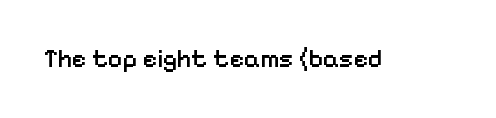
The image shows 25 px text type, upright; set normal letter spacing, not underlined.
